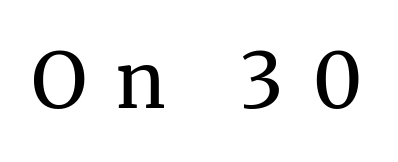
The image shows 77 px regular-weight serif type, upright; set unusually wide letter spacing (+0.38 em), not underlined; medium stroke contrast and a medium x-height.
